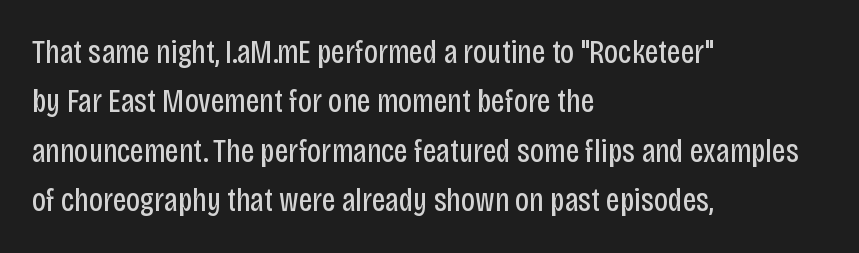
{"serif": "no", "italic": "no", "bold": "no", "weight": "regular", "width": "condensed", "stroke_contrast": "low", "x_height": "large", "monospaced": "no", "underline": "no", "align": "left", "line_spacing": "normal", "line_spacing_ratio": 1.5, "letter_spacing": "normal", "letter_spacing_em": 0.0, "glyph_px": 33}
